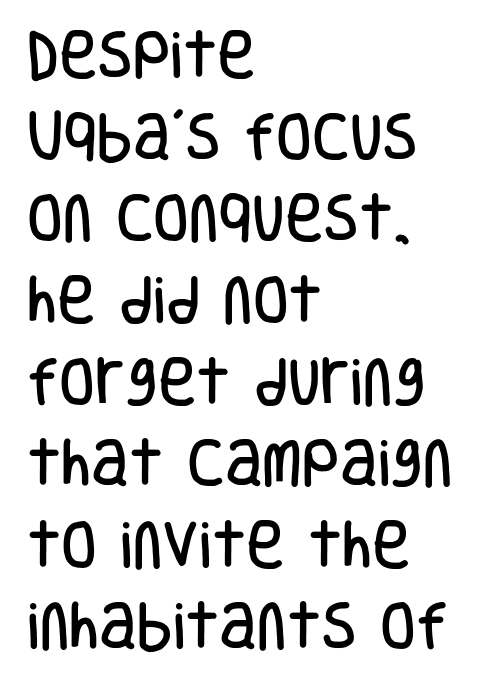
Ascenders rise straight up at ninety degrees. Here the designer chose a conventional face with non-uniform glyph widths. This sample uses a sans-serif face. A classic flush-left, rag-right setting is used for this passage. Descenders are the only things crossing below the line.
